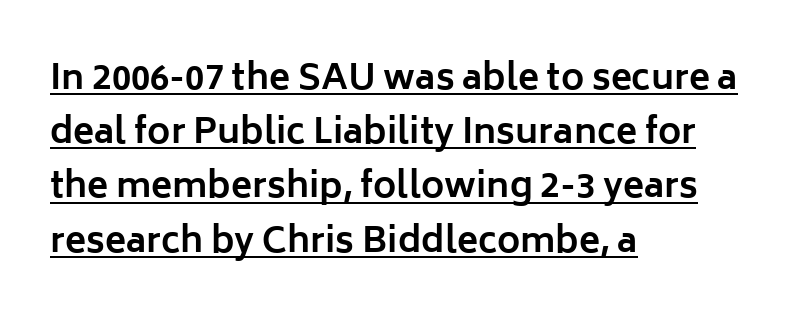
{"serif": "no", "italic": "no", "bold": "yes", "weight": "bold", "width": "normal", "stroke_contrast": "low", "x_height": "medium", "monospaced": "no", "underline": "yes", "align": "left", "line_spacing": "normal", "line_spacing_ratio": 1.55, "letter_spacing": "normal", "letter_spacing_em": 0.0, "glyph_px": 35}
